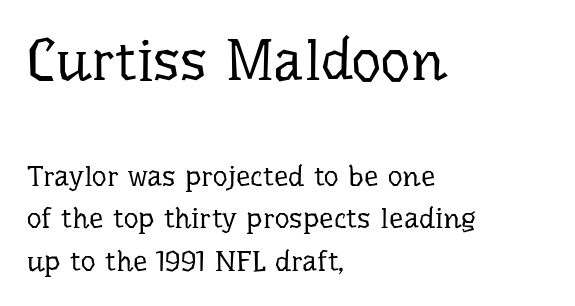
{"serif": "yes", "italic": "no", "bold": "no", "weight": "regular", "width": "normal", "stroke_contrast": "low", "x_height": "medium", "monospaced": "no", "underline": "no", "align": "left", "line_spacing": "normal", "line_spacing_ratio": 1.47, "letter_spacing": "normal", "letter_spacing_em": 0.0, "larger_block": "first", "size_ratio": 2.0, "glyph_px": 58}
